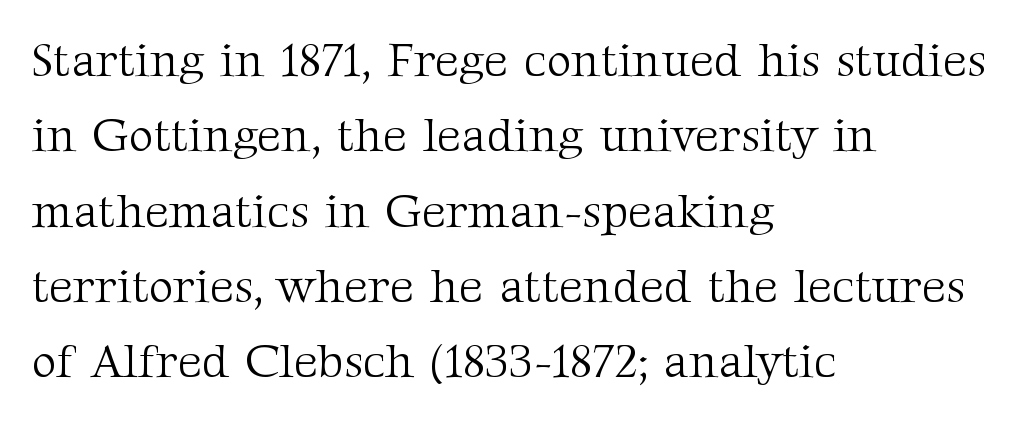
{"serif": "yes", "italic": "no", "bold": "no", "weight": "light", "width": "normal", "stroke_contrast": "medium", "x_height": "medium", "monospaced": "no", "underline": "no", "align": "left", "line_spacing": "normal", "line_spacing_ratio": 1.57, "letter_spacing": "normal", "letter_spacing_em": 0.0, "glyph_px": 48}
